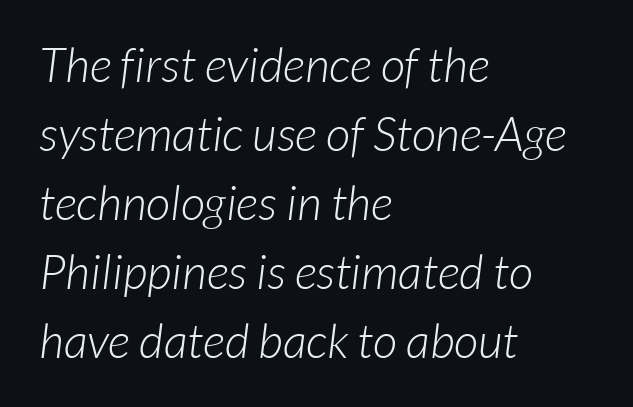
The image shows 48 px light sans-serif type; set left-aligned, normal line spacing (1.44x), normal letter spacing, not underlined; low stroke contrast and a medium x-height.
